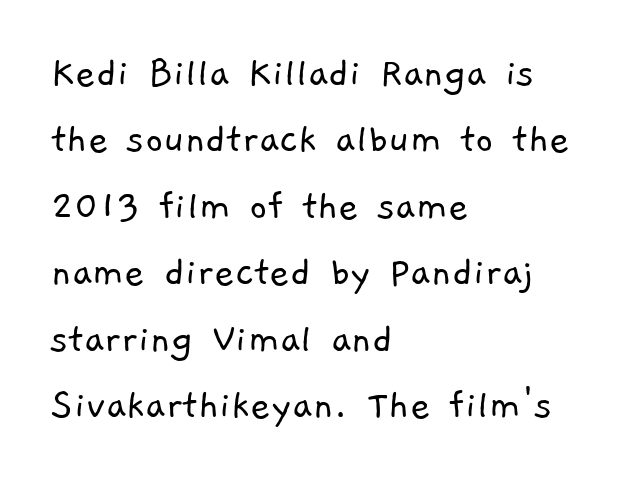
Proportional: the letters do not fall into vertical columns. No extra ink here — the face is not bold. Descenders are the only things crossing below the line. Is this a sans? Yes — the strokes have no serifs. Layout note: lines flush left. Rows of type keep a routine distance in the vertical direction.
